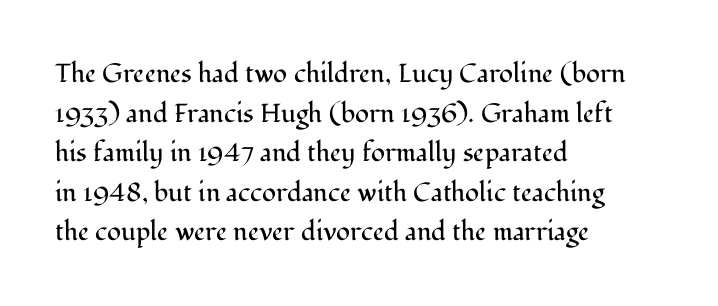
The block of text has a typical density, with ordinary space between rows. The line texture is even and compact thanks to regular tracking. Nothing heavy about these letters — not bold at all. Which margin do the lines hug? The left one — the right edge is uneven.
